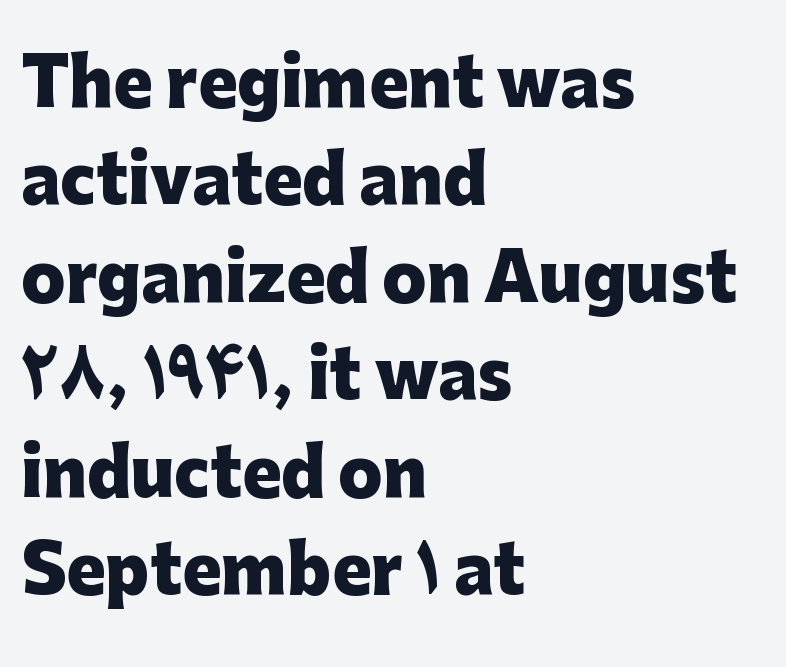
The image shows 65 px heavy sans-serif type, upright; set left-aligned, normal line spacing (1.5x), normal letter spacing, not underlined; low stroke contrast and a medium x-height.
